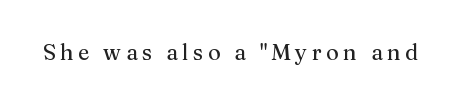
{"italic": "no", "underline": "no", "letter_spacing": "wide", "letter_spacing_em": 0.2, "glyph_px": 22}
